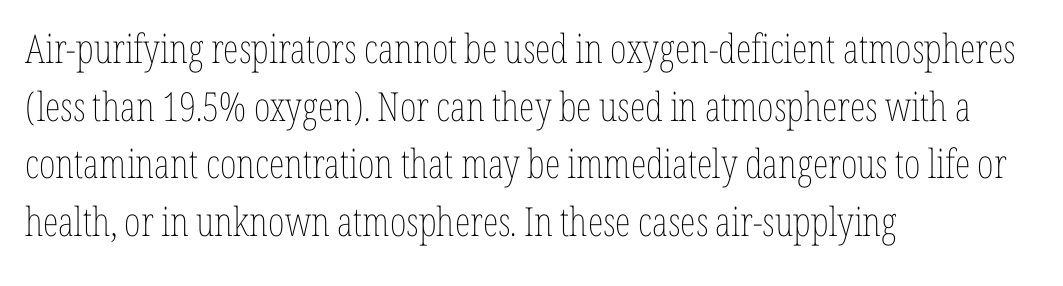
{"italic": "no", "bold": "no", "weight": "thin", "width": "condensed", "stroke_contrast": "low", "x_height": "medium", "monospaced": "no", "underline": "no", "align": "left", "line_spacing": "normal", "line_spacing_ratio": 1.44, "letter_spacing": "normal", "letter_spacing_em": 0.0, "glyph_px": 40}
